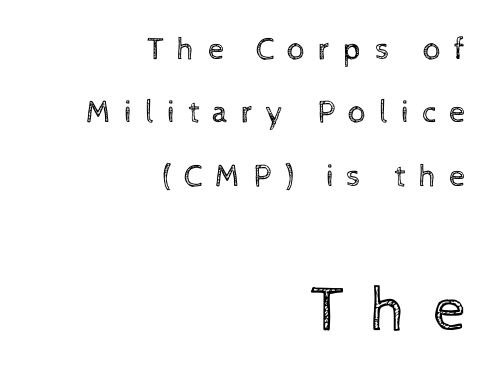
The letters advance in unequal steps, a hallmark of proportional type. Does the copy run flush right? Yes — the right margin is perfectly even. Airy leading. No heavy texture on the line: the type isn't bold.
